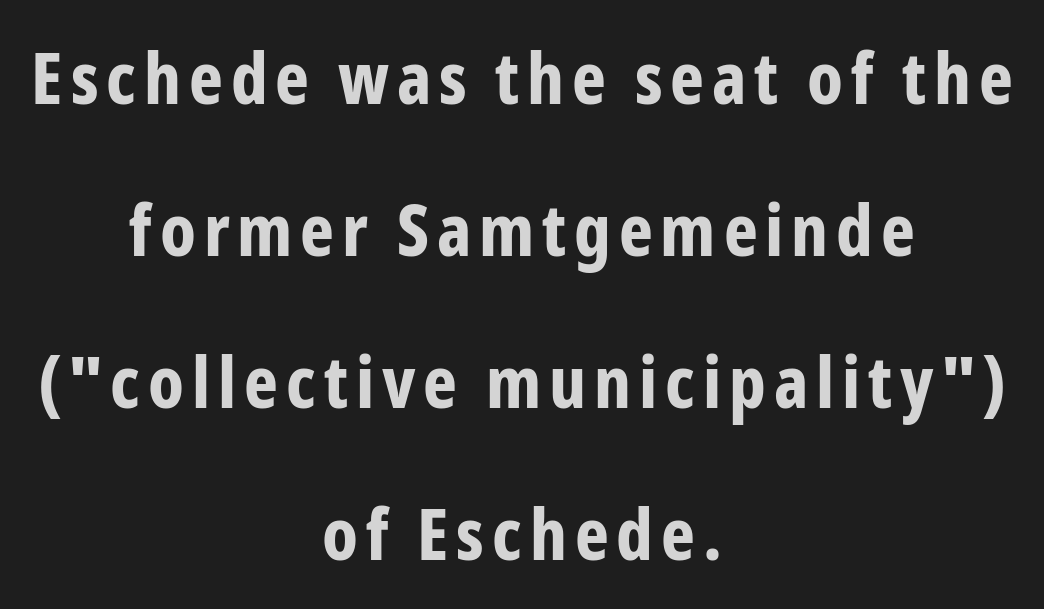
The image shows 72 px bold, condensed sans-serif type, upright; set centered, loose line spacing (2.11x), not underlined; low stroke contrast and a medium x-height.
